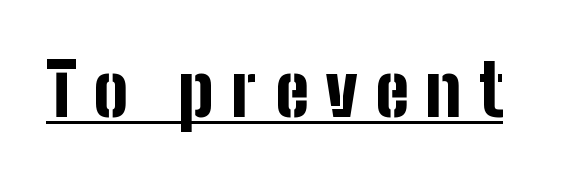
Q: Is the text bold? A: Yes.
Q: Is the text italic (slanted)? A: No, it is upright.
Q: Is the typeface a serif or a sans-serif typeface? A: Sans-serif.
Q: Is the text underlined? A: Yes.
Q: Is the spacing between letters normal or unusually wide? A: Unusually wide.
Q: Width (condensed, normal, or wide)? A: Condensed.
Q: Stroke contrast? A: Low.
Q: x-height? A: Medium.
Q: Monospaced? A: No.
